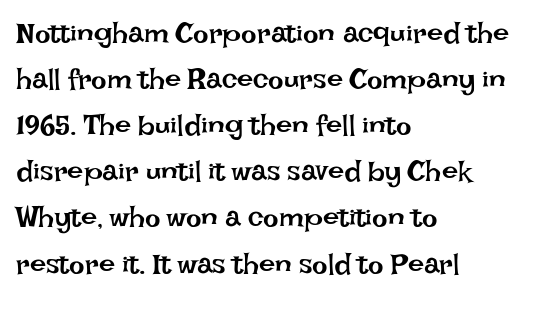
Q: Is the text bold? A: No.
Q: Is the text italic (slanted)? A: No, it is upright.
Q: Is the text underlined? A: No.
Q: How is the paragraph aligned? A: Left-aligned.
Q: Is the spacing between letters normal or unusually wide? A: Normal.
Q: Is the spacing between lines tight, normal or loose? A: Normal.
Q: Width (condensed, normal, or wide)? A: Normal.
Q: Stroke contrast? A: Low.
Q: x-height? A: Large.
Q: Monospaced? A: No.
